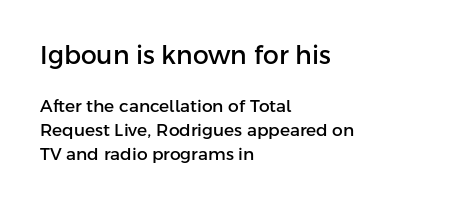
Q: Is the text italic (slanted)? A: No, it is upright.
Q: Is the text underlined? A: No.
Q: How is the paragraph aligned? A: Left-aligned.
Q: Is the spacing between letters normal or unusually wide? A: Normal.
Q: Is the spacing between lines tight, normal or loose? A: Normal.
Q: Which block of text is set in a larger size, the first (top) or the second (bottom)? A: The first (top) one.
